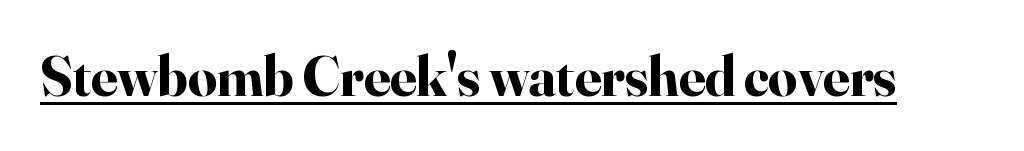
{"serif": "yes", "italic": "no", "bold": "yes", "weight": "bold", "width": "normal", "stroke_contrast": "high", "x_height": "small", "monospaced": "no", "underline": "yes", "letter_spacing": "normal", "letter_spacing_em": 0.0, "glyph_px": 57}
